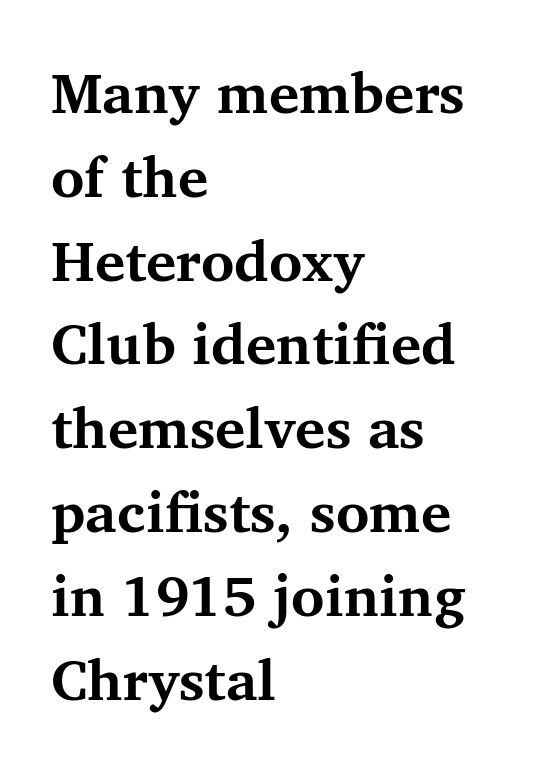
The image shows 57 px bold serif type, upright; set left-aligned, normal line spacing (1.47x), normal letter spacing, not underlined; medium stroke contrast and a medium x-height.
